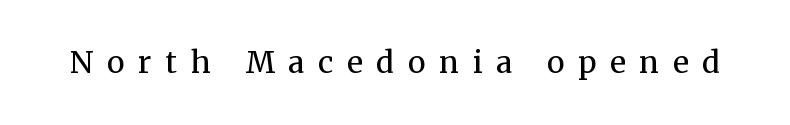
The letterforms sit at book weight or below. Quick note: underline off. Each letter keeps its own natural width here, so spacing adapts to shape. Glyph-to-glyph distance is far greater than everyday printed text. The font family rendered here belongs to the serif group. Unlike italic type, these characters show no tilt at all.
